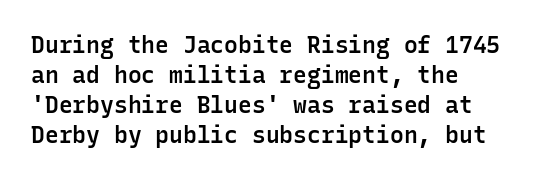
Q: Is the text bold? A: Semi-bold.
Q: Is the text italic (slanted)? A: No, it is upright.
Q: Is the text underlined? A: No.
Q: How is the paragraph aligned? A: Left-aligned.
Q: Is the spacing between letters normal or unusually wide? A: Normal.
Q: Is the spacing between lines tight, normal or loose? A: Normal.
